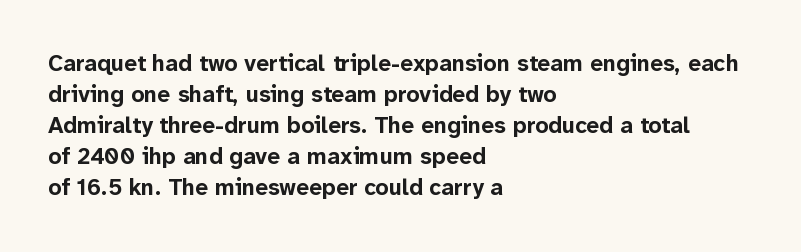
The image shows 23 px bold type, upright; set left-aligned, normal line spacing (1.35x), normal letter spacing, not underlined.
